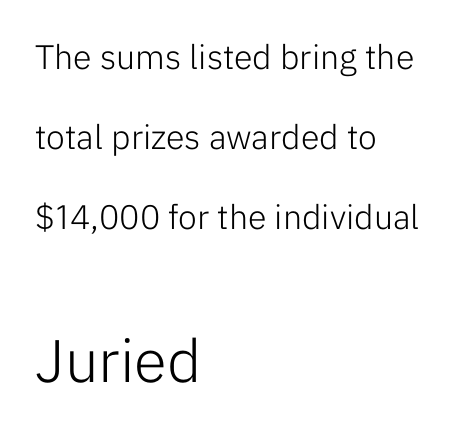
Q: Is the text bold? A: No.
Q: Is the text italic (slanted)? A: No, it is upright.
Q: Is the typeface a serif or a sans-serif typeface? A: Sans-serif.
Q: Is the text underlined? A: No.
Q: How is the paragraph aligned? A: Left-aligned.
Q: Is the spacing between letters normal or unusually wide? A: Normal.
Q: Is the spacing between lines tight, normal or loose? A: Loose.
Q: Which block of text is set in a larger size, the first (top) or the second (bottom)? A: The second (bottom) one.
Q: Width (condensed, normal, or wide)? A: Normal.
Q: Stroke contrast? A: Low.
Q: x-height? A: Medium.
Q: Monospaced? A: No.
